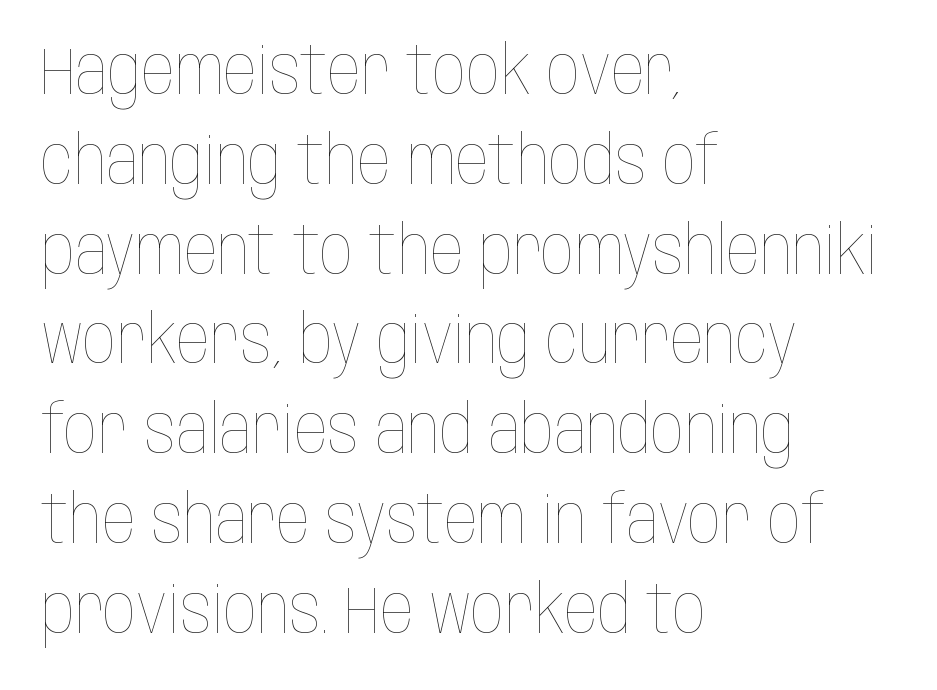
This reads as an unemphasized weight, regular at the heaviest. You could not count columns in this text — the font is proportionally spaced. Look at the tracking — it's just the regular setting, nothing added. The rows are spaced the way most documents space them.
